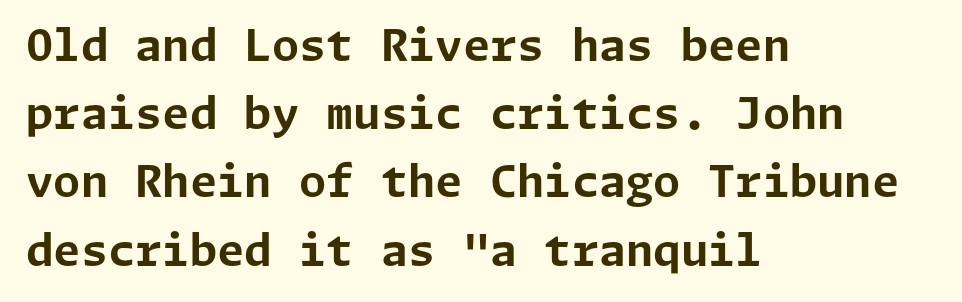
The image shows 44 px bold sans-serif type, upright; set left-aligned, normal line spacing (1.55x), normal letter spacing, not underlined; low stroke contrast and a medium x-height.
